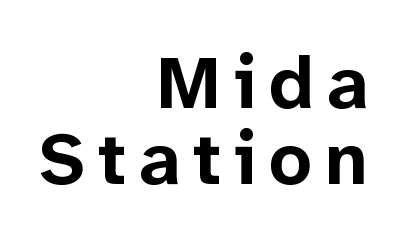
Compared with a flush-left layout, this one pins lines to the opposite, right side. Style check: upright. Is the type bold? Yes — the strokes are clearly thick and heavy. Examine the stroke ends and you'll find no serifs. How would I describe the line gaps? Narrow and economical.
